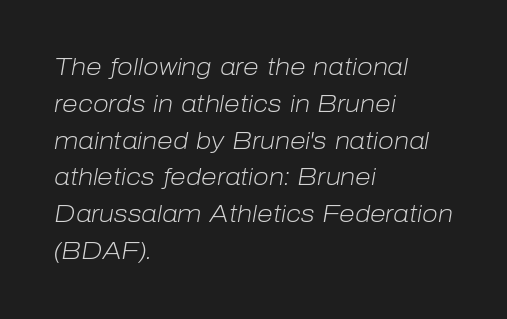
The image shows 23 px text type, italic (leaning right); set left-aligned, normal line spacing (1.6x), normal letter spacing, not underlined.
